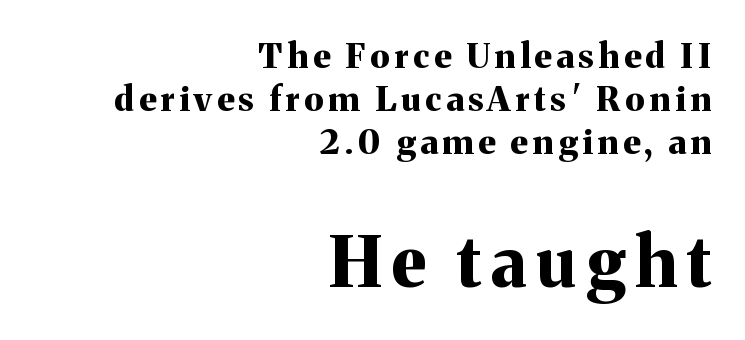
{"serif": "yes", "italic": "no", "bold": "yes", "weight": "bold", "width": "normal", "stroke_contrast": "medium", "x_height": "medium", "monospaced": "no", "underline": "no", "align": "right", "line_spacing": "normal", "line_spacing_ratio": 1.27, "larger_block": "second", "size_ratio": 2.03, "glyph_px": 69}
